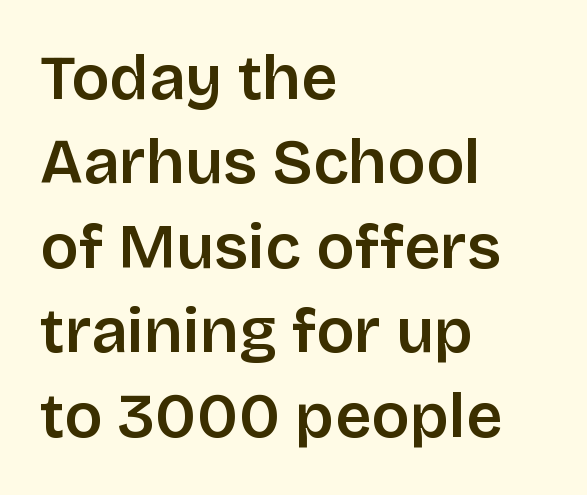
The image shows 63 px semibold sans-serif type, upright; set left-aligned, normal line spacing (1.34x), normal letter spacing, not underlined; low stroke contrast and a large x-height.
